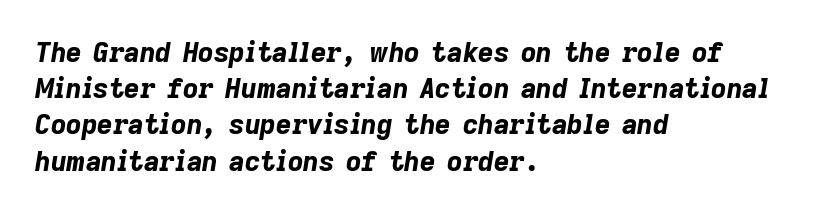
{"italic": "yes", "lean": "right", "slant_degrees": 9, "bold": "yes", "underline": "no", "align": "left", "line_spacing": "normal", "line_spacing_ratio": 1.34, "letter_spacing": "normal", "letter_spacing_em": 0.0, "glyph_px": 27}
